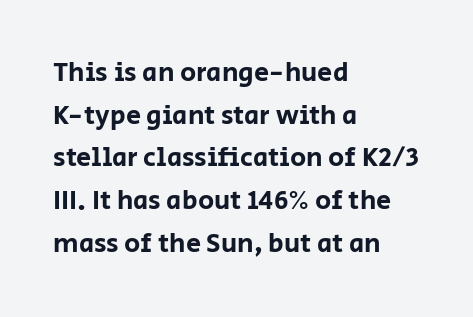
Q: Is the text italic (slanted)? A: No, it is upright.
Q: Is the text underlined? A: No.
Q: How is the paragraph aligned? A: Left-aligned.
Q: Is the spacing between letters normal or unusually wide? A: Normal.
Q: Is the spacing between lines tight, normal or loose? A: Normal.
